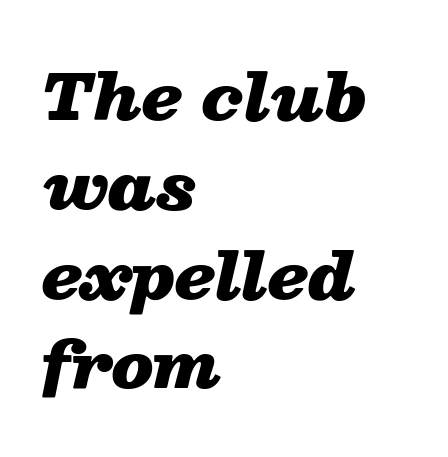
{"italic": "yes", "lean": "right", "slant_degrees": 13, "bold": "yes", "weight": "heavy", "width": "wide", "stroke_contrast": "low", "x_height": "medium", "monospaced": "no", "underline": "no", "align": "left", "line_spacing": "normal", "line_spacing_ratio": 1.44, "letter_spacing": "normal", "letter_spacing_em": 0.0, "glyph_px": 62}
